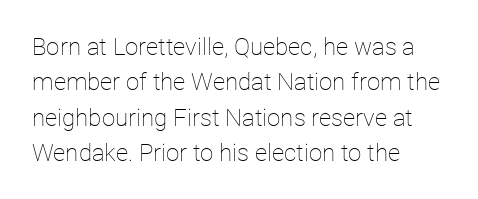
Q: Is the text bold? A: No.
Q: Is the text italic (slanted)? A: No, it is upright.
Q: Is the text underlined? A: No.
Q: How is the paragraph aligned? A: Left-aligned.
Q: Is the spacing between letters normal or unusually wide? A: Normal.
Q: Is the spacing between lines tight, normal or loose? A: Normal.
